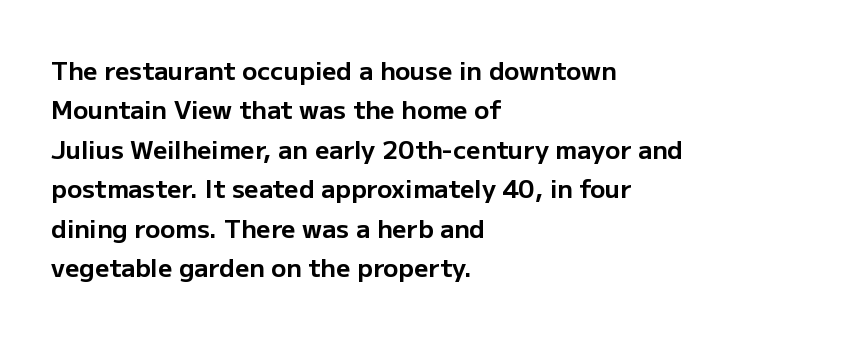
Evenly set lines give the paragraph a standard silhouette. Glance below the letters and you will spot only blank space. Typeset ragged right — the left edge is the straight one. This sample uses plain, unmodified letter spacing. Style check: upright. I'd describe the lettering as bold — thick and assertive.
